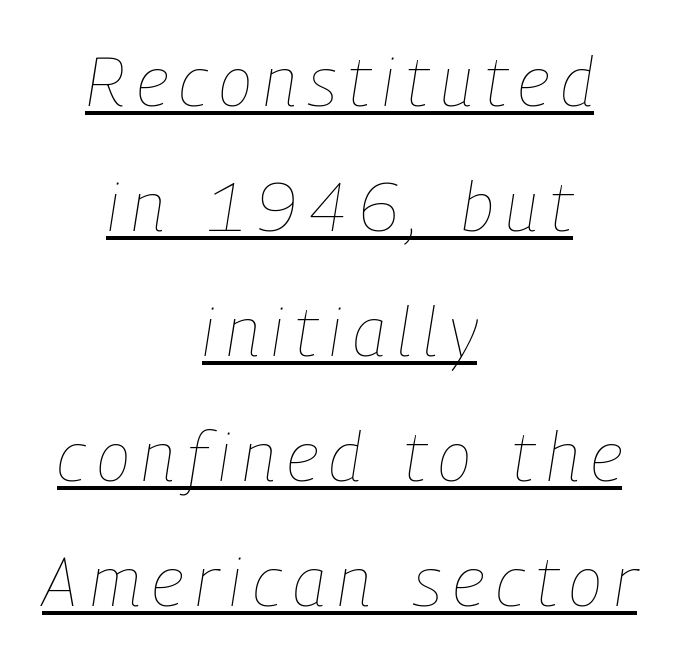
{"italic": "yes", "lean": "right", "slant_degrees": 9, "bold": "no", "weight": "thin", "width": "condensed", "stroke_contrast": "low", "x_height": "medium", "monospaced": "no", "underline": "yes", "align": "center", "line_spacing_ratio": 1.81, "glyph_px": 69}
